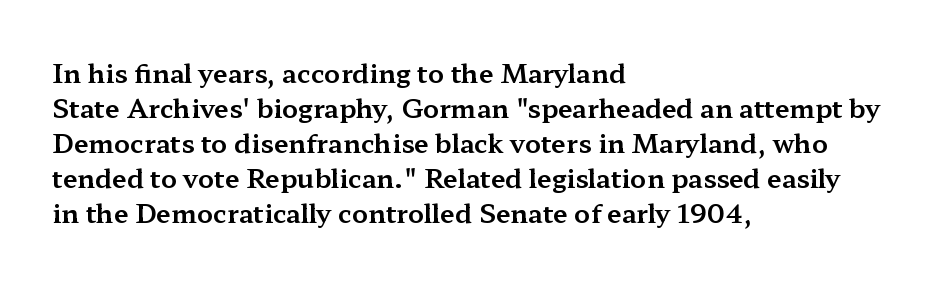
The image shows 26 px text type, upright; set left-aligned, normal line spacing (1.35x), normal letter spacing, not underlined.
